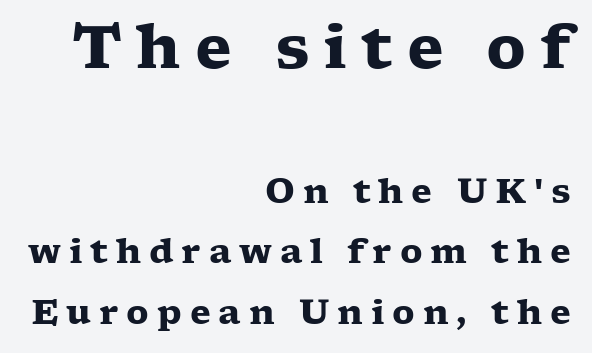
Plain, unruled lines of type. The type family on display is of the serif kind. A typesetter would call this heavily tracked-out type. The rendering uses natural spacing where letterforms have individual widths. Which margin do the lines hug? The right one — the left edge is uneven. Typesetter's note: full bold, strokes at maximum text heaviness.
